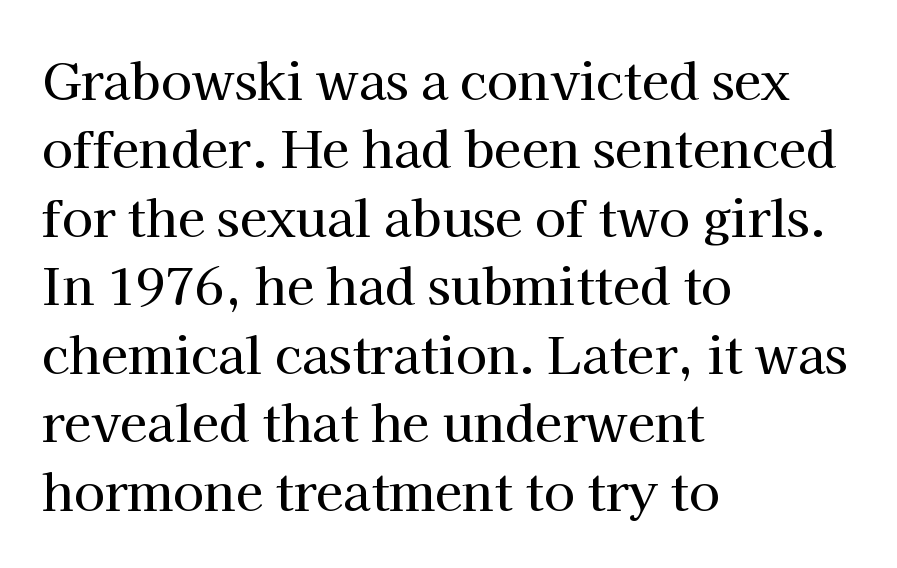
{"serif": "yes", "italic": "no", "width": "normal", "stroke_contrast": "high", "x_height": "medium", "monospaced": "no", "underline": "no", "align": "left", "line_spacing": "normal", "line_spacing_ratio": 1.37, "letter_spacing": "normal", "letter_spacing_em": 0.0, "glyph_px": 50}
